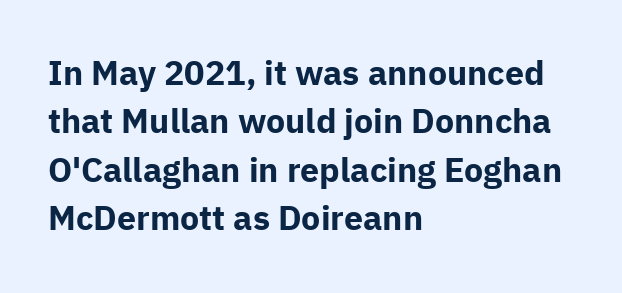
Clear beneath every line of the passage. Notice how descenders clear the ascenders below comfortably — that's standard leading. The letters carry no serifs — their stems end cleanly without finishing strokes. This is heavy type, rendered in bold. Does the copy run flush right? No — it runs flush left.
